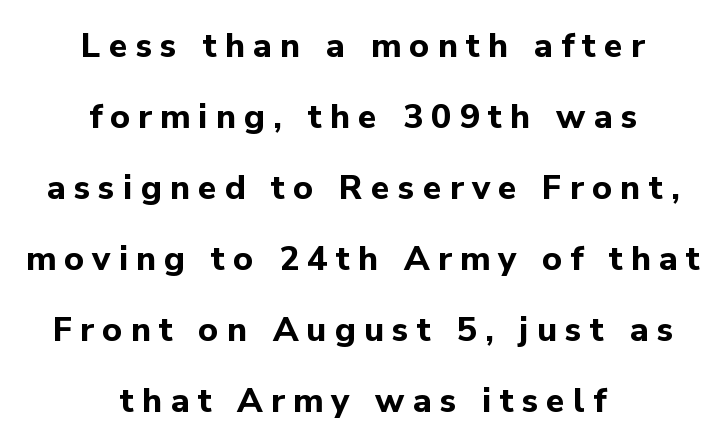
{"serif": "no", "italic": "no", "bold": "yes", "weight": "bold", "width": "normal", "stroke_contrast": "low", "x_height": "medium", "monospaced": "no", "underline": "no", "align": "center", "line_spacing": "loose", "line_spacing_ratio": 2.09, "letter_spacing": "wide", "letter_spacing_em": 0.24, "glyph_px": 34}
